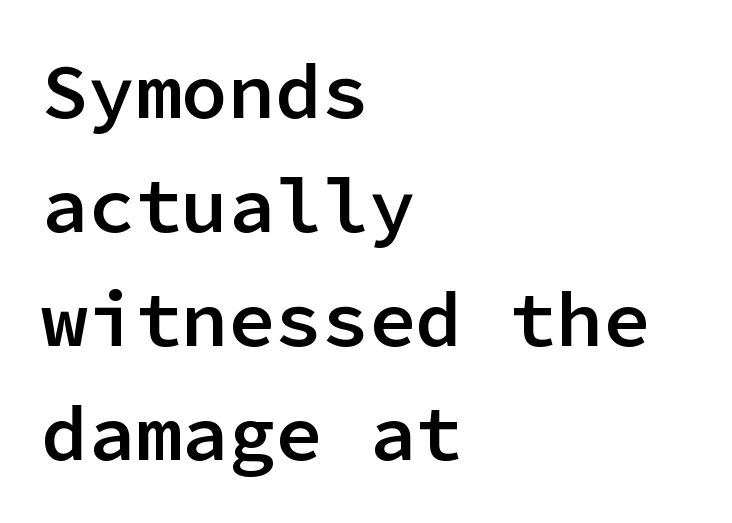
{"serif": "no", "italic": "no", "bold": "semi", "weight": "semibold", "width": "normal", "stroke_contrast": "low", "x_height": "medium", "monospaced": "yes", "underline": "no", "align": "left", "line_spacing": "normal", "line_spacing_ratio": 1.46, "letter_spacing": "normal", "letter_spacing_em": 0.0, "glyph_px": 78}
